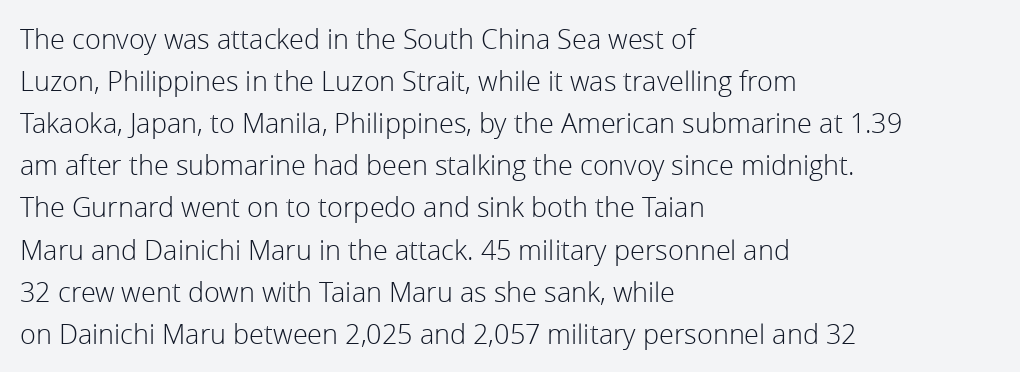
Q: Is the text bold? A: No.
Q: Is the text italic (slanted)? A: No, it is upright.
Q: Is the text underlined? A: No.
Q: How is the paragraph aligned? A: Left-aligned.
Q: Is the spacing between letters normal or unusually wide? A: Normal.
Q: Is the spacing between lines tight, normal or loose? A: Normal.
